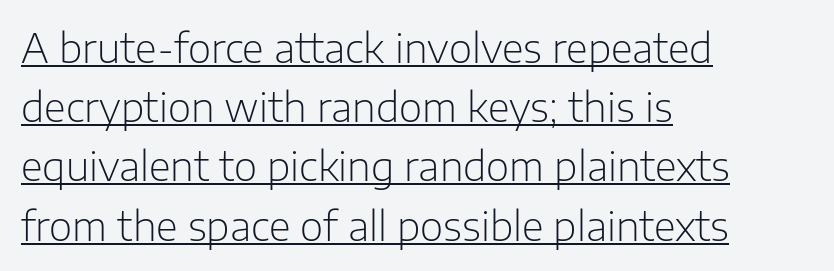
The rendering uses natural spacing where letterforms have individual widths. The font's upright variant was chosen for this text. Font category for this specimen: sans-serif. Does a line run under the words? Yes, clearly. Regarding leading, the lines here are spaced in the standard way. The tracking reads as untouched default to a designer's eye.
